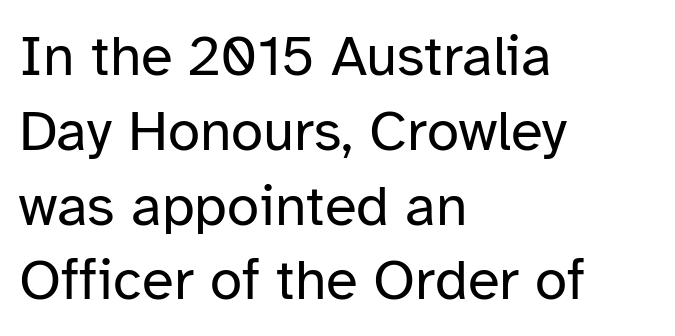
Q: Is the text bold? A: No.
Q: Is the text italic (slanted)? A: No, it is upright.
Q: Is the typeface a serif or a sans-serif typeface? A: Sans-serif.
Q: Is the text underlined? A: No.
Q: How is the paragraph aligned? A: Left-aligned.
Q: Is the spacing between letters normal or unusually wide? A: Normal.
Q: Is the spacing between lines tight, normal or loose? A: Normal.
Q: Width (condensed, normal, or wide)? A: Normal.
Q: Stroke contrast? A: Low.
Q: x-height? A: Medium.
Q: Monospaced? A: No.
